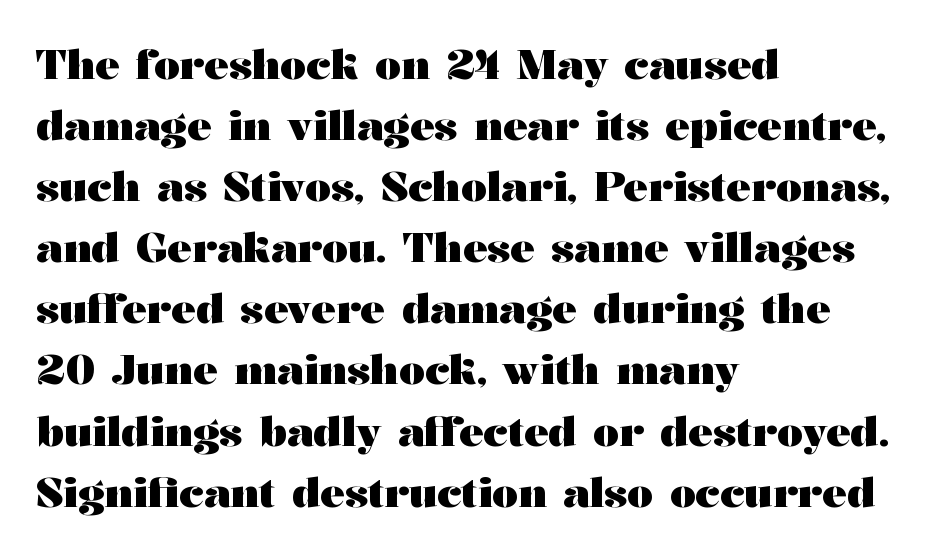
The typeface chosen for these lines features serifs. Glyph-to-glyph distance matches everyday printed text. Style check: upright. The vertical gap from one line to the next is medium. As a designer I'd log this as weight 700, bold. The ragged edge is on the right, which tells us the setting is flush left.
